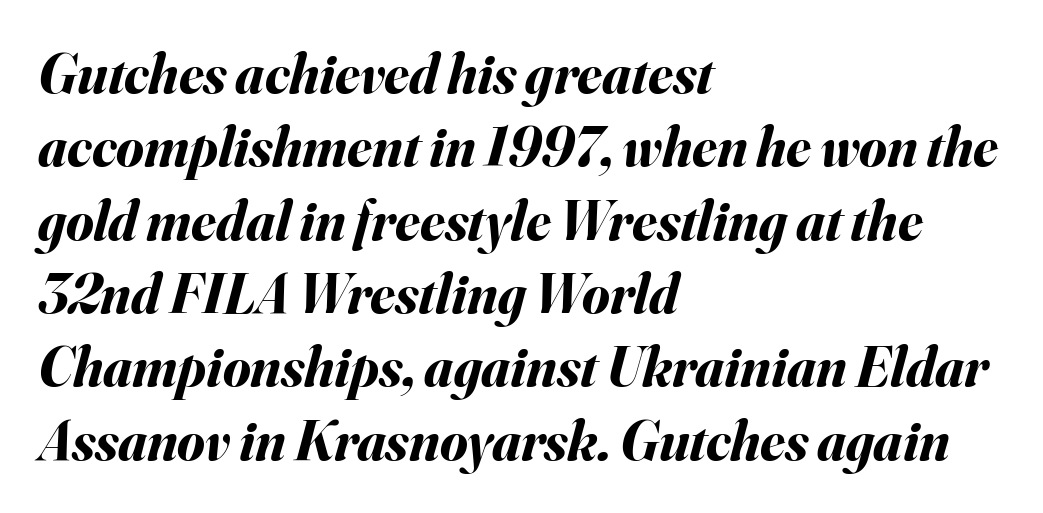
{"italic": "yes", "lean": "right", "slant_degrees": 16, "bold": "yes", "weight": "bold", "width": "normal", "stroke_contrast": "medium", "x_height": "small", "monospaced": "no", "underline": "no", "align": "left", "line_spacing": "normal", "line_spacing_ratio": 1.31, "letter_spacing": "normal", "letter_spacing_em": 0.0, "glyph_px": 56}
